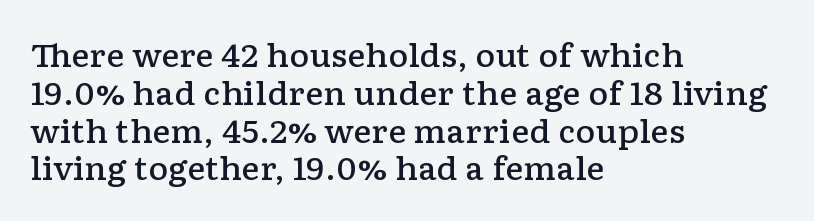
{"serif": "yes", "italic": "no", "bold": "semi", "weight": "semibold", "width": "wide", "stroke_contrast": "low", "x_height": "medium", "monospaced": "no", "underline": "no", "align": "left", "line_spacing_ratio": 1.22, "letter_spacing": "normal", "letter_spacing_em": 0.0, "glyph_px": 31}
